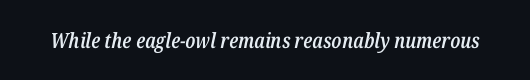
{"italic": "yes", "lean": "right", "slant_degrees": 12, "bold": "semi", "underline": "no", "letter_spacing": "normal", "letter_spacing_em": 0.0, "glyph_px": 21}
